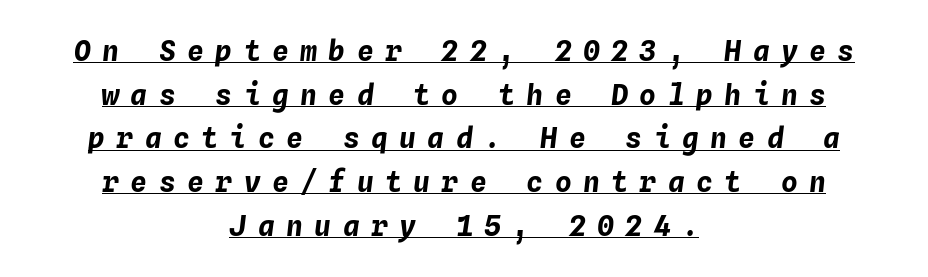
The image shows 28 px bold type, italic (leaning right), monospaced; set centered, normal line spacing (1.56x), unusually wide letter spacing (+0.41 em), underlined; low stroke contrast and a medium x-height.
